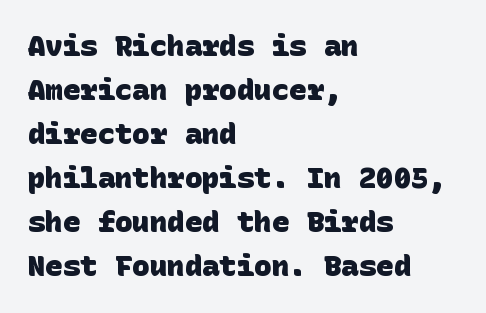
The image shows 29 px heavy sans-serif type; set left-aligned, normal line spacing (1.52x), normal letter spacing, not underlined; low stroke contrast and a large x-height.
